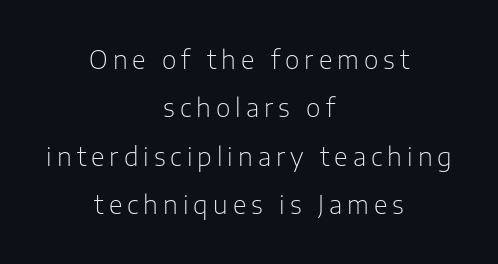
The image shows 25 px text type, upright; set centered, loose line spacing (1.94x), unusually wide letter spacing (+0.2 em), not underlined.
